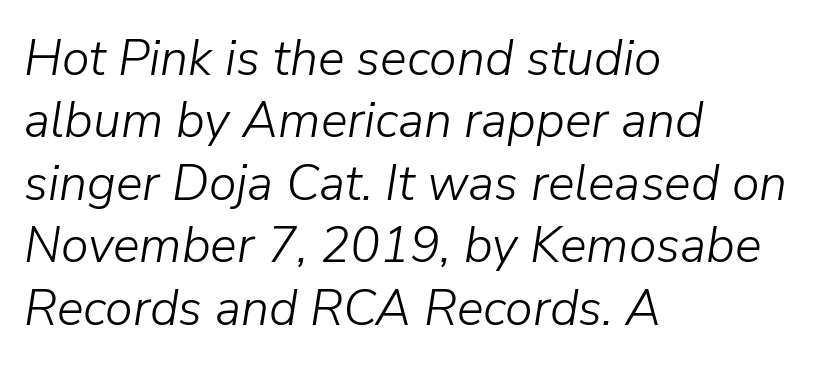
Each new line begins a customary step beneath the previous one. An italicized treatment has been applied to the whole sample. Descender tails drop into unmarked territory. Spacing verdict: proportional, widths tailored to each character.
